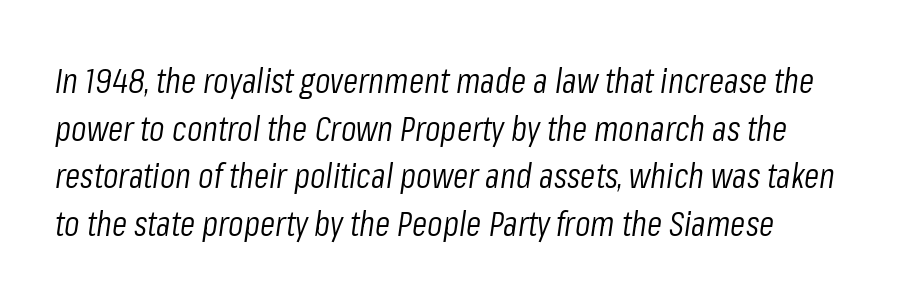
The image shows 35 px light, condensed type, italic (leaning right); set left-aligned, normal line spacing (1.36x), normal letter spacing, not underlined; low stroke contrast and a medium x-height.
